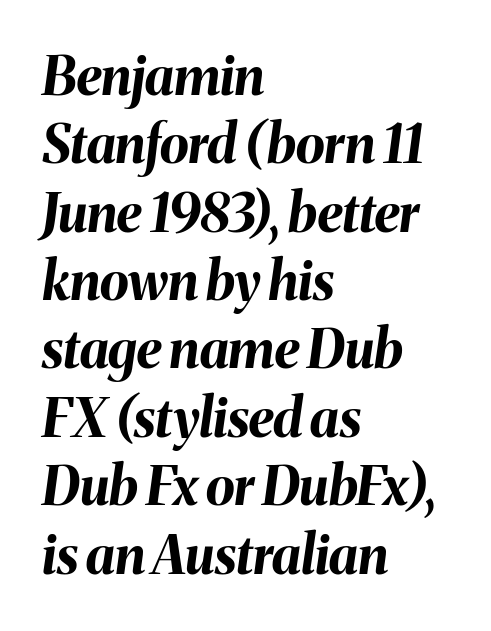
Q: Is the text bold? A: Yes.
Q: Is the text italic (slanted)? A: Yes, it leans right by about 8 degrees.
Q: Is the text underlined? A: No.
Q: How is the paragraph aligned? A: Left-aligned.
Q: Is the spacing between letters normal or unusually wide? A: Normal.
Q: Is the spacing between lines tight, normal or loose? A: Normal.
Q: Width (condensed, normal, or wide)? A: Normal.
Q: Stroke contrast? A: Medium.
Q: x-height? A: Medium.
Q: Monospaced? A: No.
